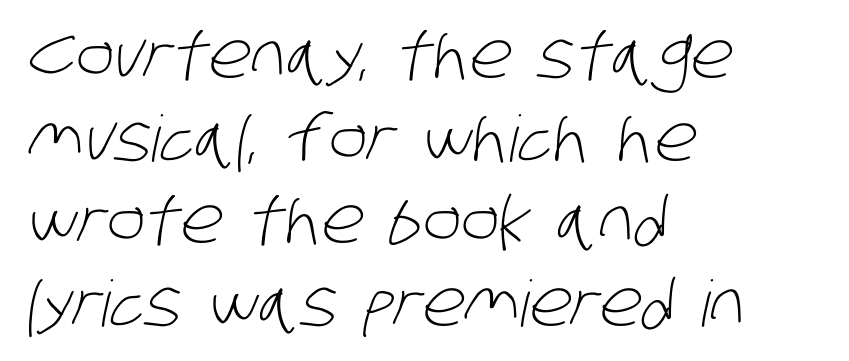
Q: Is the text bold? A: No.
Q: Is the typeface a serif or a sans-serif typeface? A: Sans-serif.
Q: Is the text underlined? A: No.
Q: How is the paragraph aligned? A: Left-aligned.
Q: Is the spacing between letters normal or unusually wide? A: Normal.
Q: Is the spacing between lines tight, normal or loose? A: Normal.
Q: Width (condensed, normal, or wide)? A: Condensed.
Q: Stroke contrast? A: Low.
Q: x-height? A: Large.
Q: Monospaced? A: No.
